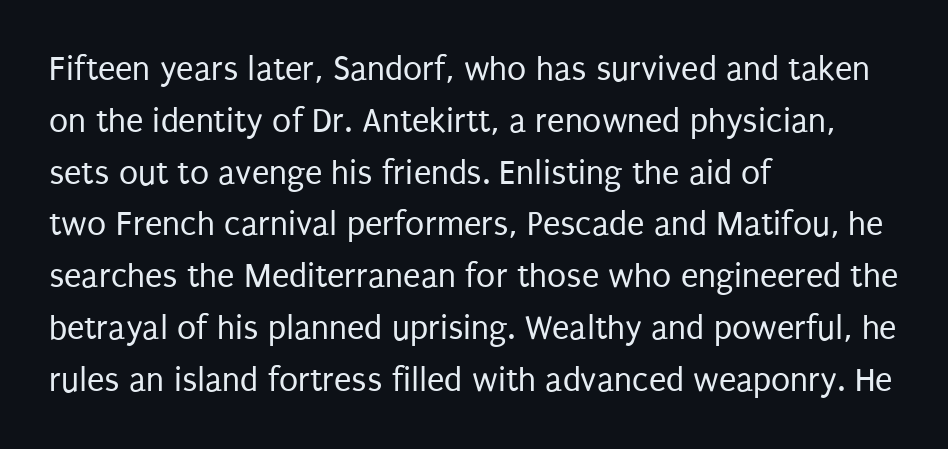
{"serif": "no", "italic": "no", "bold": "no", "weight": "regular", "width": "condensed", "stroke_contrast": "low", "x_height": "large", "monospaced": "no", "underline": "no", "align": "left", "line_spacing": "normal", "line_spacing_ratio": 1.48, "letter_spacing": "normal", "letter_spacing_em": 0.0, "glyph_px": 35}
